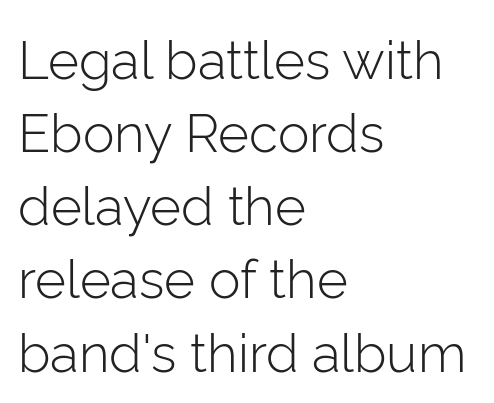
{"serif": "no", "italic": "no", "bold": "no", "weight": "light", "width": "normal", "stroke_contrast": "low", "x_height": "medium", "monospaced": "no", "underline": "no", "align": "left", "line_spacing": "normal", "line_spacing_ratio": 1.38, "letter_spacing": "normal", "letter_spacing_em": 0.0, "glyph_px": 53}
